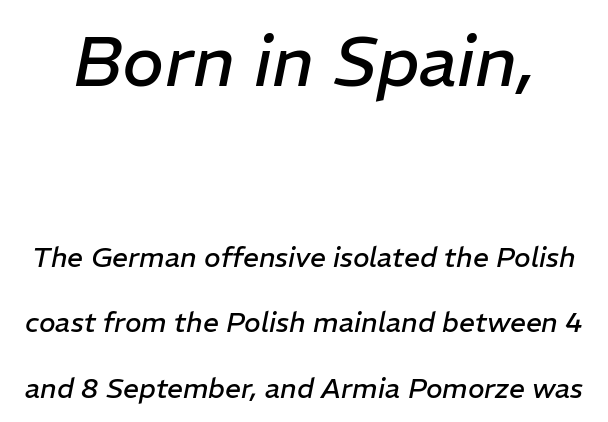
{"italic": "yes", "lean": "right", "slant_degrees": 11, "bold": "no", "weight": "regular", "width": "normal", "stroke_contrast": "low", "x_height": "medium", "monospaced": "no", "underline": "no", "line_spacing": "loose", "line_spacing_ratio": 2.34, "letter_spacing": "normal", "letter_spacing_em": 0.0, "larger_block": "first", "size_ratio": 2.54, "glyph_px": 71}
